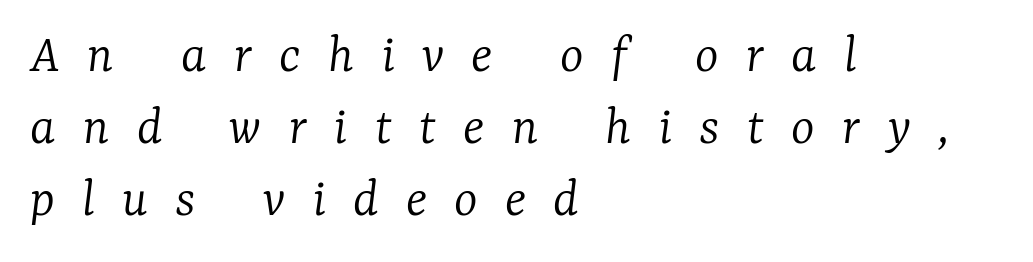
Q: Is the text bold? A: No.
Q: Is the text italic (slanted)? A: Yes, it leans right by about 7 degrees.
Q: Is the typeface a serif or a sans-serif typeface? A: Serif.
Q: Is the text underlined? A: No.
Q: How is the paragraph aligned? A: Left-aligned.
Q: Is the spacing between letters normal or unusually wide? A: Unusually wide.
Q: Is the spacing between lines tight, normal or loose? A: Normal.
Q: Width (condensed, normal, or wide)? A: Normal.
Q: Stroke contrast? A: Low.
Q: x-height? A: Medium.
Q: Monospaced? A: No.
